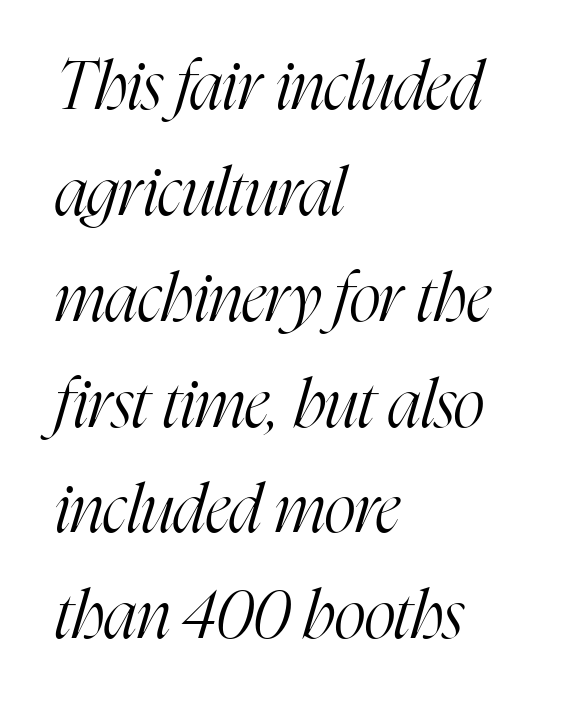
Is there much room between lines? A standard amount, neither cramped nor airy. On a weight scale, this lands at 450 or below. Alignment: flush left. The line texture is even and compact thanks to regular tracking. The strip under each line holds only bare page.
